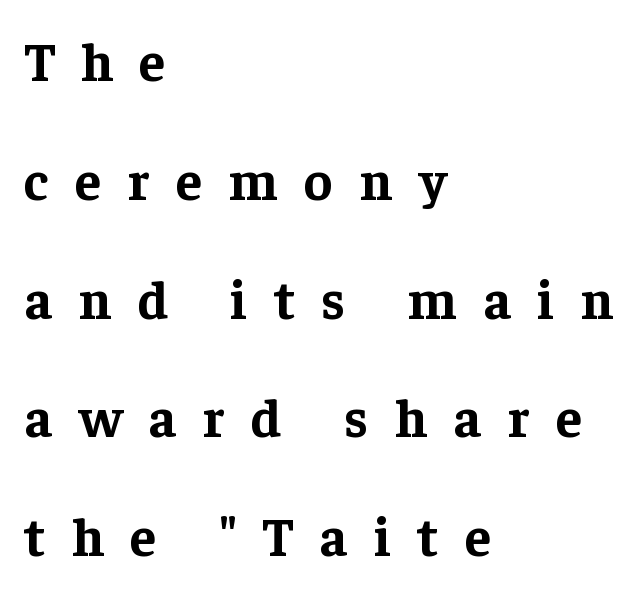
The image shows 54 px bold serif type, upright; set left-aligned, loose line spacing (2.2x), unusually wide letter spacing (+0.49 em), not underlined; low stroke contrast and a medium x-height.
